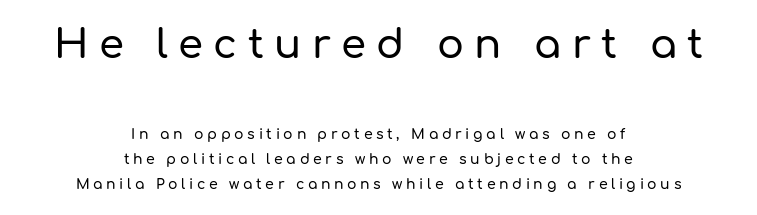
{"serif": "no", "italic": "no", "width": "normal", "stroke_contrast": "low", "x_height": "medium", "monospaced": "no", "underline": "no", "align": "center", "line_spacing_ratio": 1.79, "letter_spacing": "wide", "letter_spacing_em": 0.26, "larger_block": "first", "size_ratio": 2.86, "glyph_px": 40}
